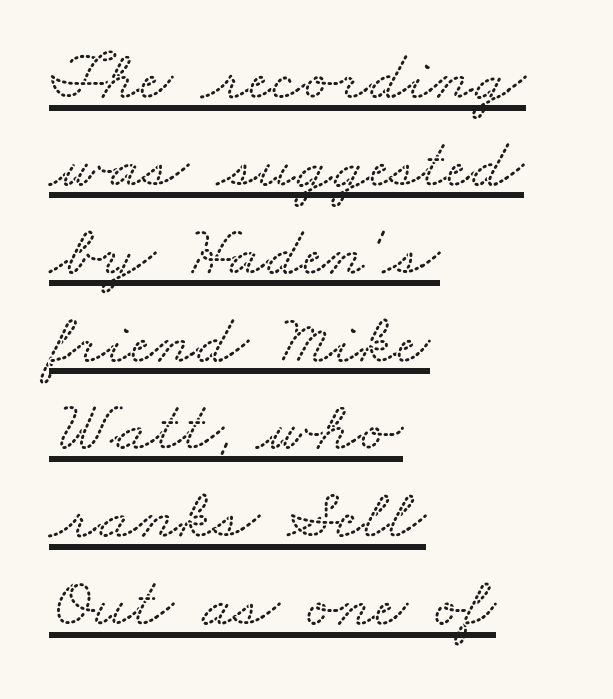
Q: Is the typeface a serif or a sans-serif typeface? A: Serif.
Q: Is the text underlined? A: Yes.
Q: How is the paragraph aligned? A: Left-aligned.
Q: Is the spacing between letters normal or unusually wide? A: Normal.
Q: Width (condensed, normal, or wide)? A: Wide.
Q: Stroke contrast? A: Medium.
Q: x-height? A: Small.
Q: Monospaced? A: No.
